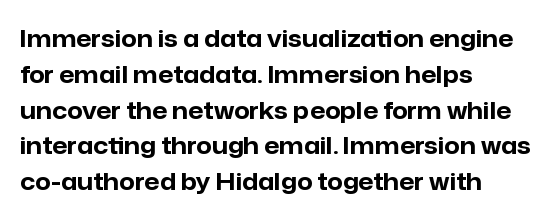
Q: Is the text bold? A: Yes.
Q: Is the text italic (slanted)? A: No, it is upright.
Q: Is the text underlined? A: No.
Q: How is the paragraph aligned? A: Left-aligned.
Q: Is the spacing between letters normal or unusually wide? A: Normal.
Q: Is the spacing between lines tight, normal or loose? A: Normal.
